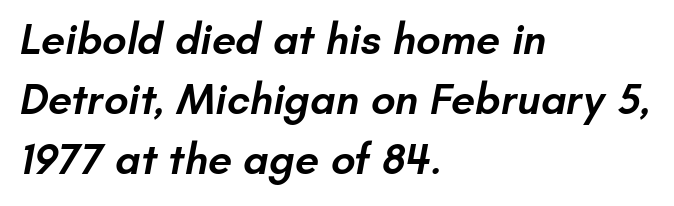
Q: Is the text bold? A: Semi-bold.
Q: Is the typeface a serif or a sans-serif typeface? A: Sans-serif.
Q: Is the text underlined? A: No.
Q: How is the paragraph aligned? A: Left-aligned.
Q: Is the spacing between letters normal or unusually wide? A: Normal.
Q: Is the spacing between lines tight, normal or loose? A: Normal.
Q: Width (condensed, normal, or wide)? A: Normal.
Q: Stroke contrast? A: Low.
Q: x-height? A: Small.
Q: Monospaced? A: No.
